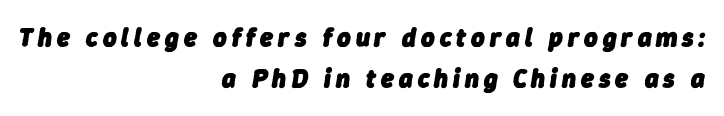
The image shows 26 px bold type, italic (leaning right); set right-aligned, normal line spacing (1.58x), not underlined.
